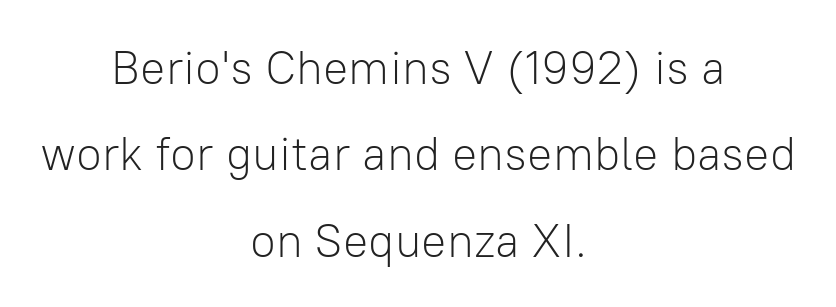
The image shows 47 px light sans-serif type, upright; set centered, line spacing 1.84x, normal letter spacing, not underlined; low stroke contrast and a medium x-height.
